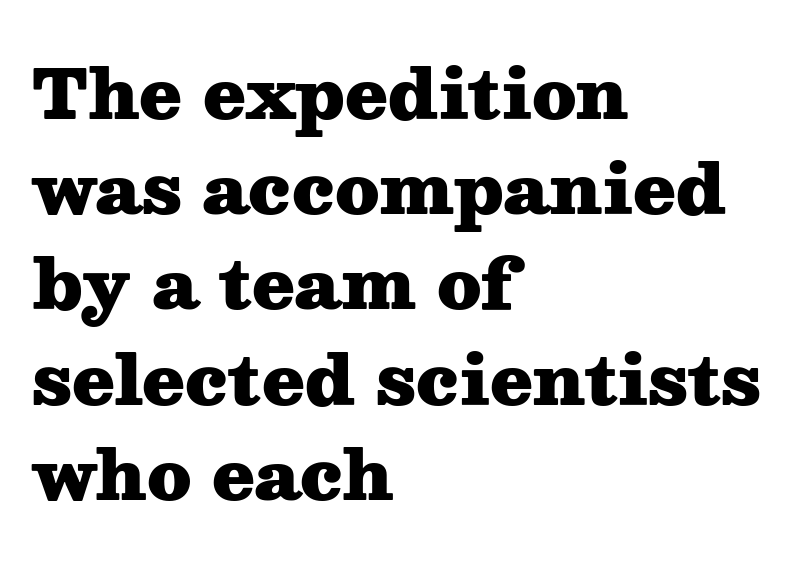
{"serif": "yes", "italic": "no", "bold": "yes", "weight": "heavy", "width": "wide", "stroke_contrast": "medium", "x_height": "medium", "monospaced": "no", "underline": "no", "align": "left", "line_spacing": "normal", "line_spacing_ratio": 1.38, "letter_spacing": "normal", "letter_spacing_em": 0.0, "glyph_px": 69}
